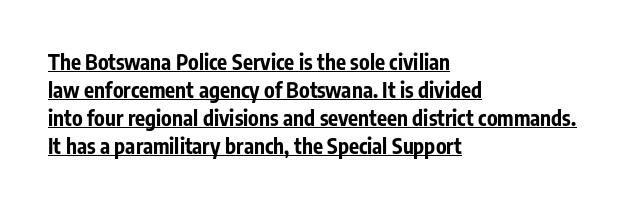
The image shows 21 px bold type, upright; set left-aligned, normal line spacing (1.34x), normal letter spacing, underlined.
